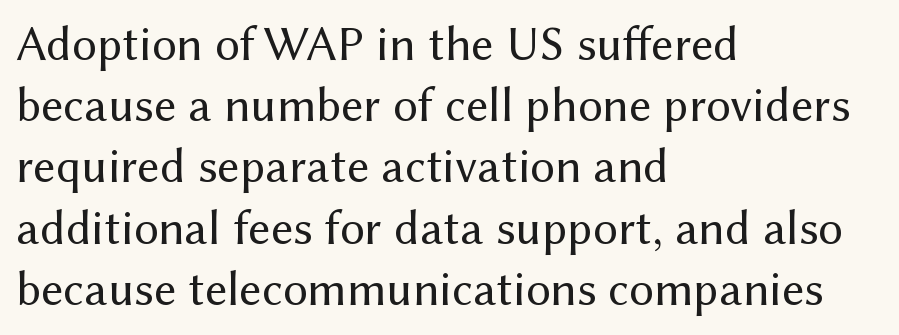
The vertical gap from one line to the next is medium. Do the characters align in a grid? No, the font is proportional. Upright lettering throughout. A light-to-regular cut is what we see here.
